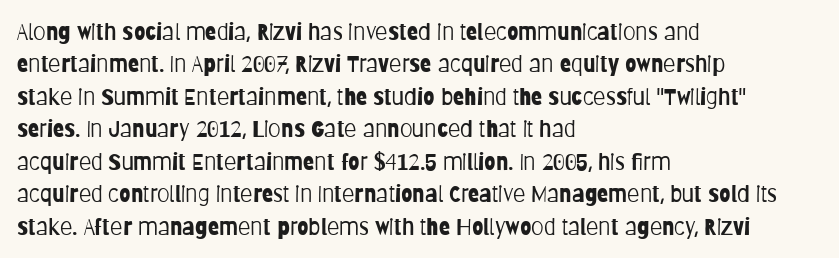
Q: Is the text bold? A: No.
Q: Is the text italic (slanted)? A: No, it is upright.
Q: Is the text underlined? A: No.
Q: How is the paragraph aligned? A: Left-aligned.
Q: Is the spacing between letters normal or unusually wide? A: Normal.
Q: Is the spacing between lines tight, normal or loose? A: Normal.
